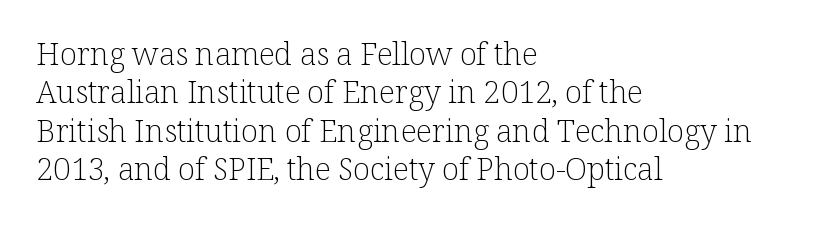
The image shows 31 px light serif type, upright; set left-aligned, line spacing 1.24x, normal letter spacing, not underlined; low stroke contrast and a medium x-height.
